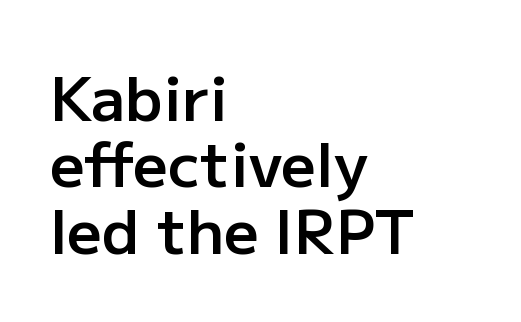
Q: Is the text bold? A: Semi-bold.
Q: Is the text italic (slanted)? A: No, it is upright.
Q: Is the typeface a serif or a sans-serif typeface? A: Sans-serif.
Q: Is the text underlined? A: No.
Q: How is the paragraph aligned? A: Left-aligned.
Q: Is the spacing between letters normal or unusually wide? A: Normal.
Q: Is the spacing between lines tight, normal or loose? A: Tight.
Q: Width (condensed, normal, or wide)? A: Normal.
Q: Stroke contrast? A: Low.
Q: x-height? A: Medium.
Q: Monospaced? A: No.
